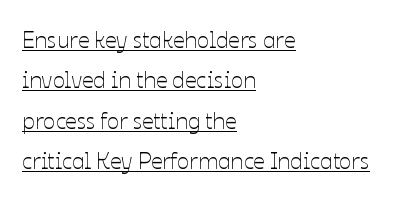
The image shows 23 px text type, upright; set left-aligned, line spacing 1.76x, normal letter spacing, underlined.
